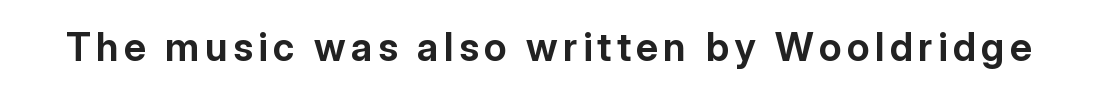
{"serif": "no", "italic": "no", "bold": "yes", "weight": "bold", "width": "normal", "stroke_contrast": "low", "x_height": "medium", "monospaced": "no", "underline": "no", "glyph_px": 39}
